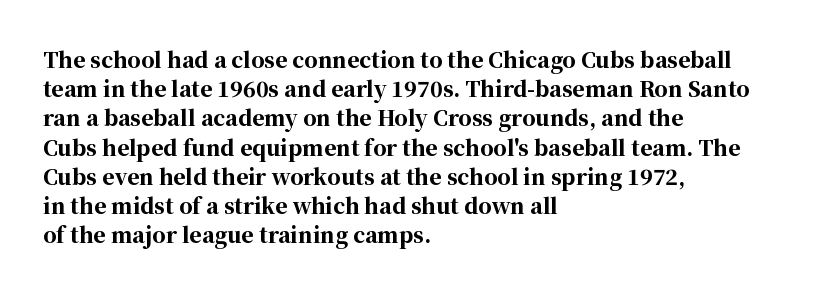
The image shows 21 px bold type, upright; set left-aligned, normal line spacing (1.39x), normal letter spacing, not underlined.
